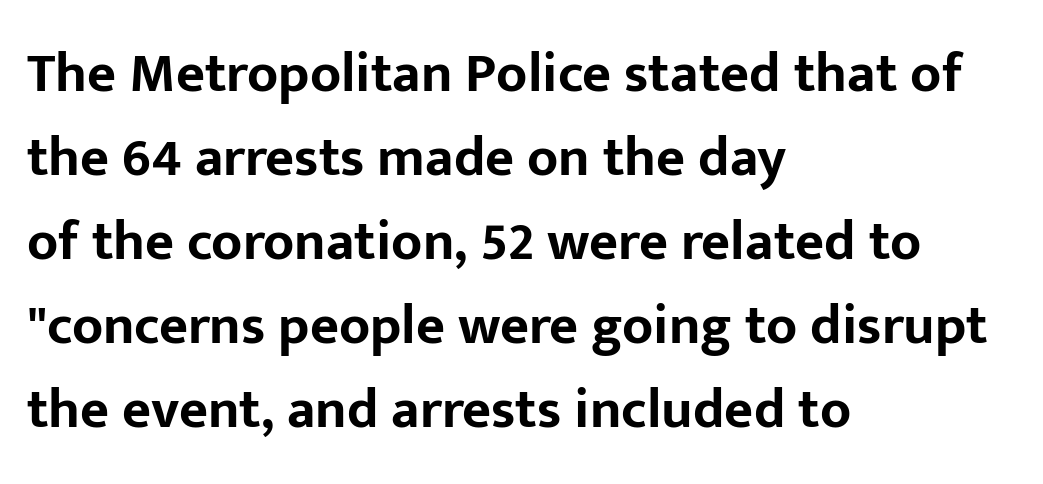
The line-height multiplier appears to be the usual default. Is the block centered? No — it sits flush against the left margin. Tracking value appears to be zero — textbook default spacing. On the weight axis this lands at bold, roughly 700. Words float on clear page, feet unadorned.
